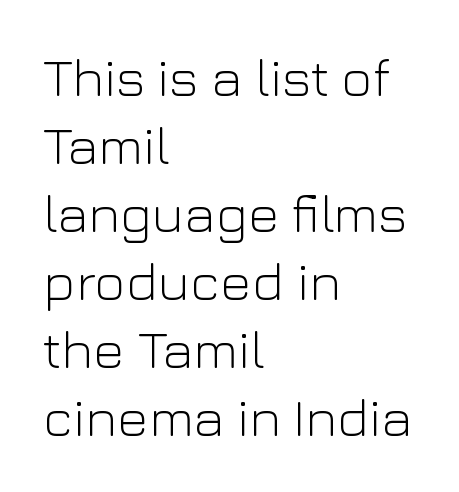
{"serif": "no", "italic": "no", "bold": "no", "weight": "light", "width": "normal", "stroke_contrast": "low", "x_height": "medium", "monospaced": "no", "underline": "no", "align": "left", "line_spacing": "normal", "line_spacing_ratio": 1.26, "letter_spacing": "normal", "letter_spacing_em": 0.0, "glyph_px": 54}
